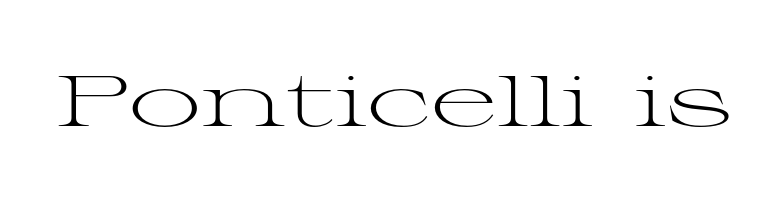
{"serif": "yes", "italic": "no", "bold": "no", "weight": "light", "width": "wide", "stroke_contrast": "medium", "x_height": "medium", "monospaced": "no", "underline": "no", "letter_spacing": "normal", "letter_spacing_em": 0.0, "glyph_px": 72}
